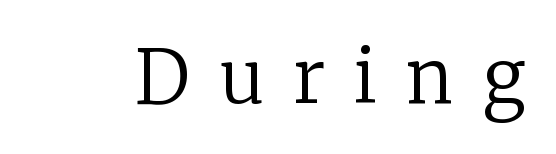
Rule under the text: the space is simply empty. Each word looks stretched out because of the extra space between its letters. The characters display serif detailing at their extremities. Rendered with straight, roman letterforms.
